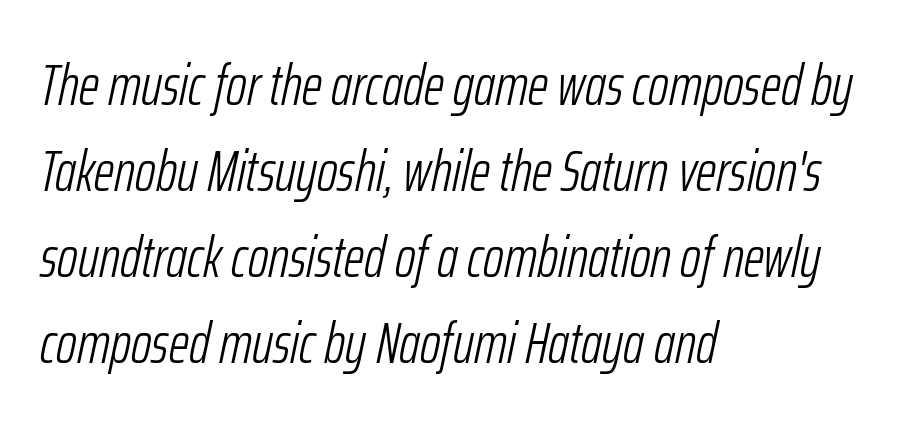
{"italic": "yes", "lean": "right", "slant_degrees": 12, "bold": "no", "weight": "light", "width": "condensed", "stroke_contrast": "low", "x_height": "medium", "monospaced": "no", "underline": "no", "align": "left", "line_spacing": "normal", "line_spacing_ratio": 1.51, "letter_spacing": "normal", "letter_spacing_em": 0.0, "glyph_px": 57}
